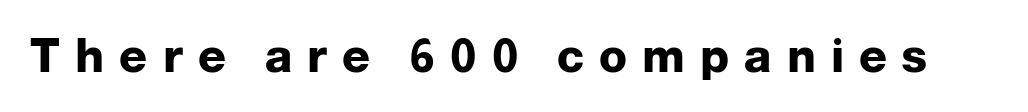
{"serif": "no", "italic": "no", "bold": "yes", "weight": "heavy", "width": "normal", "stroke_contrast": "low", "x_height": "medium", "monospaced": "no", "underline": "no", "letter_spacing": "wide", "letter_spacing_em": 0.33, "glyph_px": 46}
